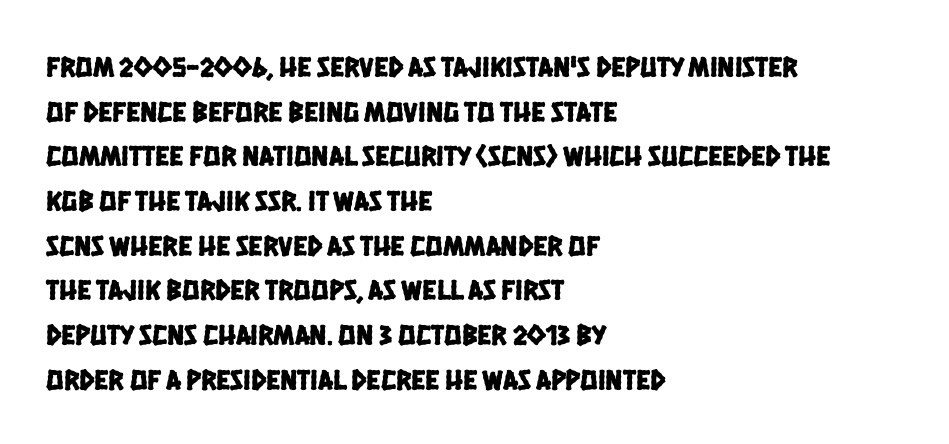
The image shows 29 px condensed sans-serif type; set left-aligned, normal line spacing (1.54x), normal letter spacing, not underlined; low stroke contrast and a large x-height.
